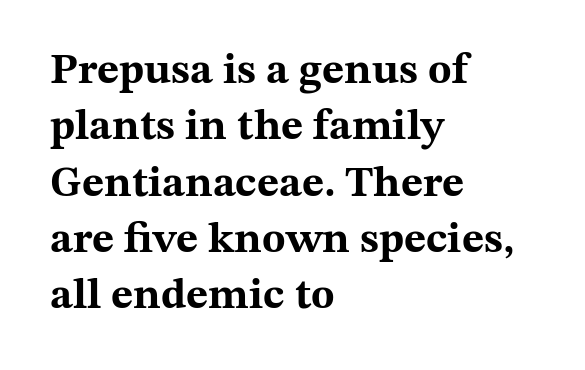
{"serif": "yes", "italic": "no", "bold": "yes", "weight": "bold", "width": "wide", "stroke_contrast": "medium", "x_height": "medium", "monospaced": "no", "underline": "no", "align": "left", "line_spacing": "normal", "line_spacing_ratio": 1.31, "letter_spacing": "normal", "letter_spacing_em": 0.0, "glyph_px": 43}
